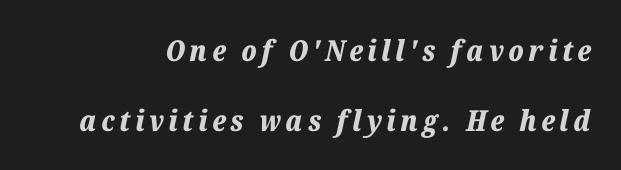
Q: Is the text bold? A: Yes.
Q: Is the text italic (slanted)? A: Yes, it leans right by about 12 degrees.
Q: Is the text underlined? A: No.
Q: Is the spacing between lines tight, normal or loose? A: Loose.
Q: Width (condensed, normal, or wide)? A: Normal.
Q: Stroke contrast? A: Low.
Q: x-height? A: Medium.
Q: Monospaced? A: No.
